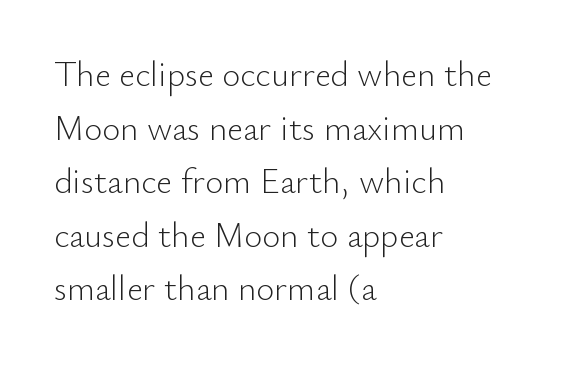
{"serif": "no", "italic": "no", "bold": "no", "weight": "light", "width": "normal", "stroke_contrast": "low", "x_height": "small", "monospaced": "no", "underline": "no", "align": "left", "line_spacing": "normal", "line_spacing_ratio": 1.53, "letter_spacing": "normal", "letter_spacing_em": 0.0, "glyph_px": 35}
